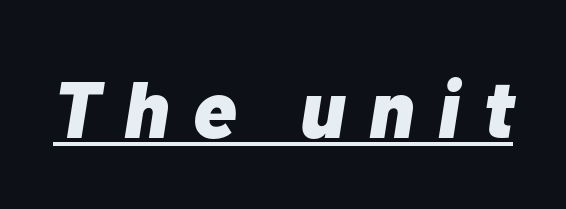
Tracking value appears strongly positive — letters spread wide. Looks like regular typesetting: each glyph gets only the width it needs. Glance below the letters and you will spot a drawn line. When letters slant like this, we call the style italic.
